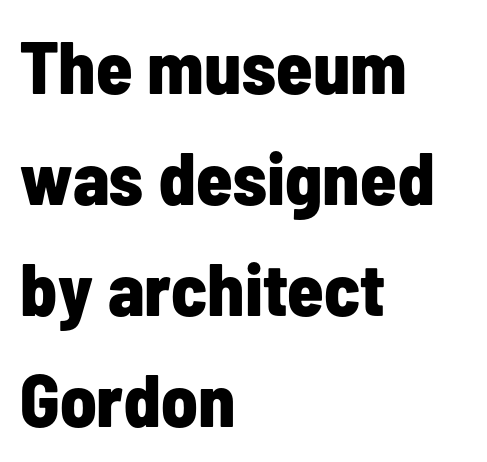
The strokes are fattened all the way to bold. Nope, no serifs anywhere on these letters. Varying glyph widths throughout — classic text-font behaviour. No italicization has been applied; the sample stays upright. The paragraph has a hard left edge and a soft right edge. How are the letters spaced? Ordinarily, with no added tracking.
